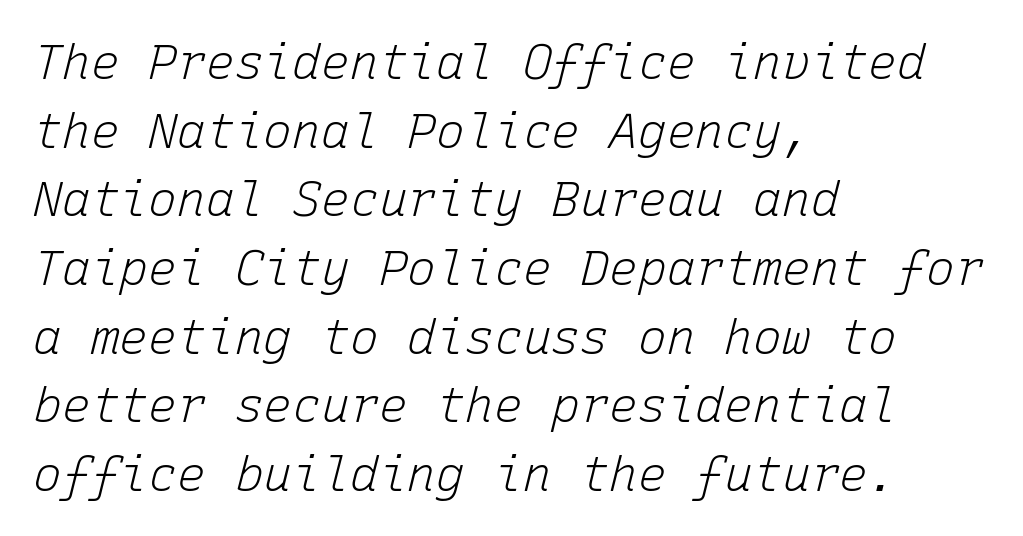
The image shows 48 px light type, italic (leaning right), monospaced; set left-aligned, normal line spacing (1.43x), normal letter spacing, not underlined; low stroke contrast and a medium x-height.
